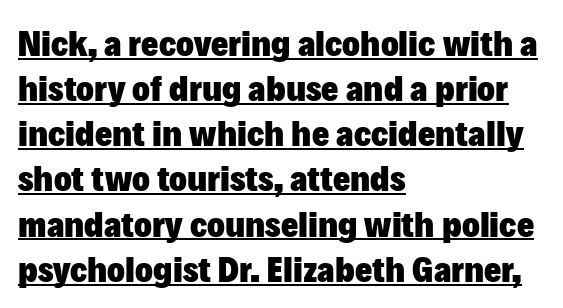
The image shows 37 px heavy sans-serif type, upright; set left-aligned, line spacing 1.22x, normal letter spacing, underlined; low stroke contrast and a medium x-height.
